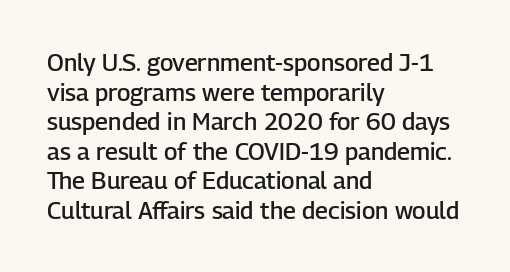
The image shows 24 px text type, upright; set left-aligned, line spacing 1.23x, normal letter spacing, not underlined.
